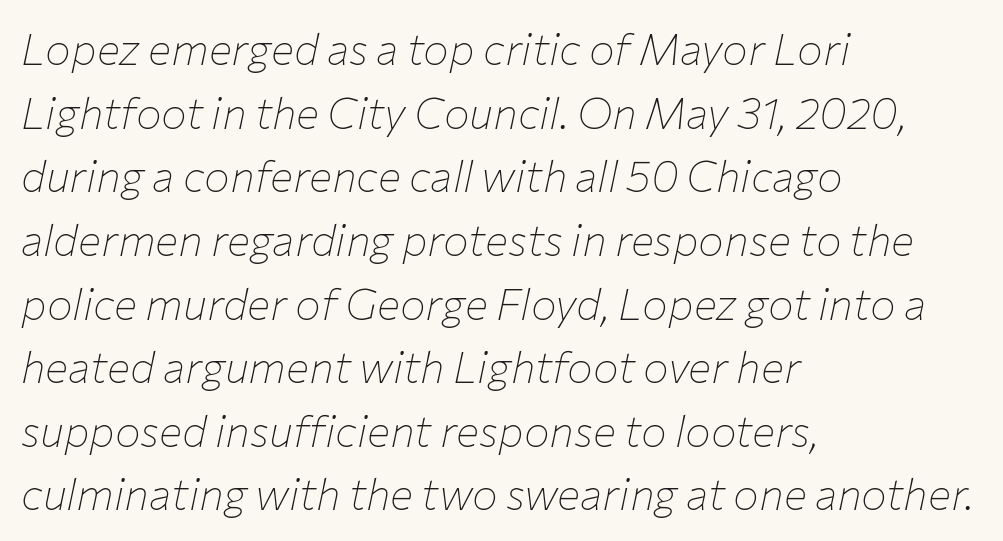
The image shows 43 px thin type, italic (leaning right); set left-aligned, normal line spacing (1.48x), normal letter spacing, not underlined; low stroke contrast and a medium x-height.
